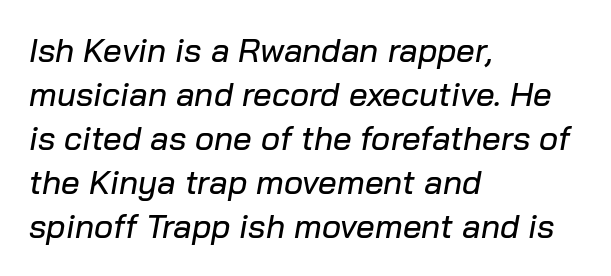
Q: Is the text italic (slanted)? A: Yes, it leans right by about 10 degrees.
Q: Is the text underlined? A: No.
Q: How is the paragraph aligned? A: Left-aligned.
Q: Is the spacing between letters normal or unusually wide? A: Normal.
Q: Is the spacing between lines tight, normal or loose? A: Normal.
Q: Width (condensed, normal, or wide)? A: Normal.
Q: Stroke contrast? A: Low.
Q: x-height? A: Medium.
Q: Monospaced? A: No.
